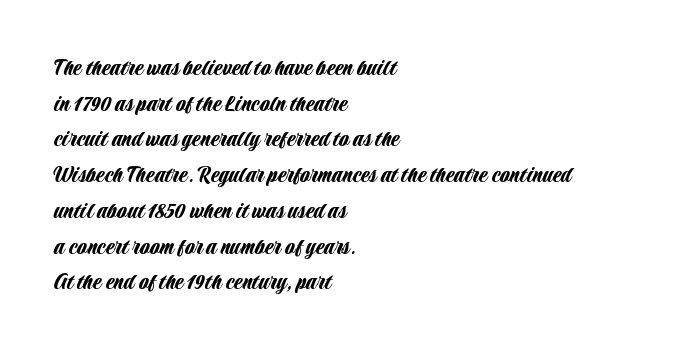
{"underline": "no", "align": "left", "line_spacing": "normal", "line_spacing_ratio": 1.43, "letter_spacing": "normal", "letter_spacing_em": 0.0, "glyph_px": 25}
